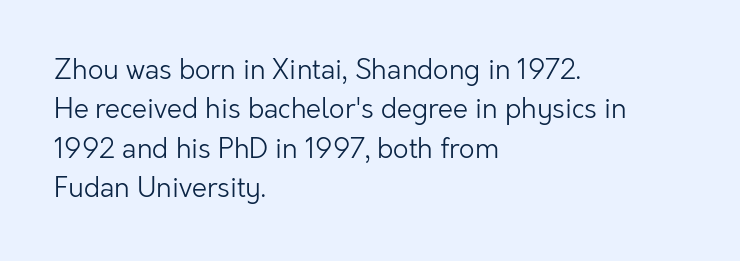
The image shows 27 px text type, upright; set left-aligned, normal line spacing (1.46x), normal letter spacing, not underlined.
